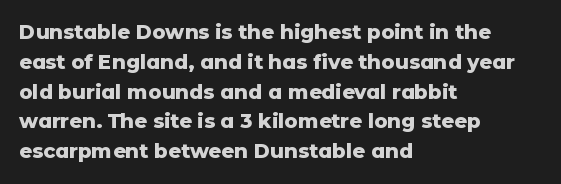
Summary of weight: heavy, a full bold. This sample is left-justified, so line endings fall wherever the words run out. The type sits square on the baseline with zero lean. The lines sit at an ordinary, default distance from one another. A bare baseline throughout the passage. This sample uses plain, unmodified letter spacing.
